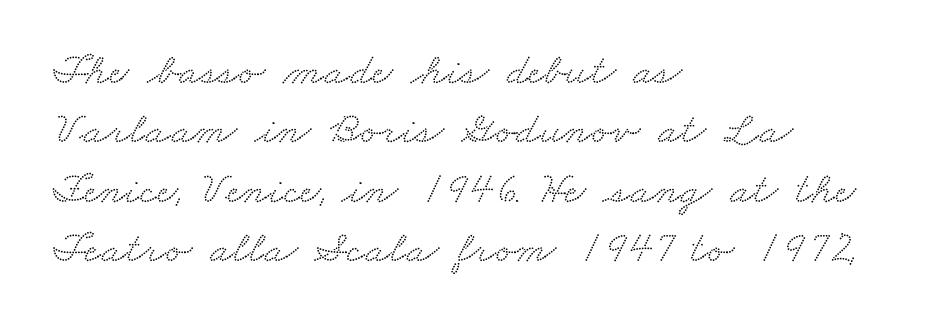
Q: Is the typeface a serif or a sans-serif typeface? A: Serif.
Q: Is the text underlined? A: No.
Q: How is the paragraph aligned? A: Left-aligned.
Q: Is the spacing between letters normal or unusually wide? A: Normal.
Q: Is the spacing between lines tight, normal or loose? A: Normal.
Q: Width (condensed, normal, or wide)? A: Wide.
Q: Stroke contrast? A: Medium.
Q: x-height? A: Small.
Q: Monospaced? A: No.
